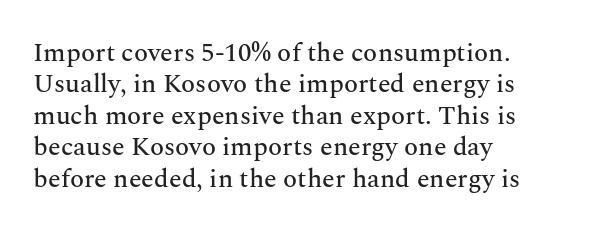
Tracking value appears to be zero — textbook default spacing. Rendered with straight, roman letterforms. Short and long lines alike share a common starting point at left. A bare baseline throughout the passage.
